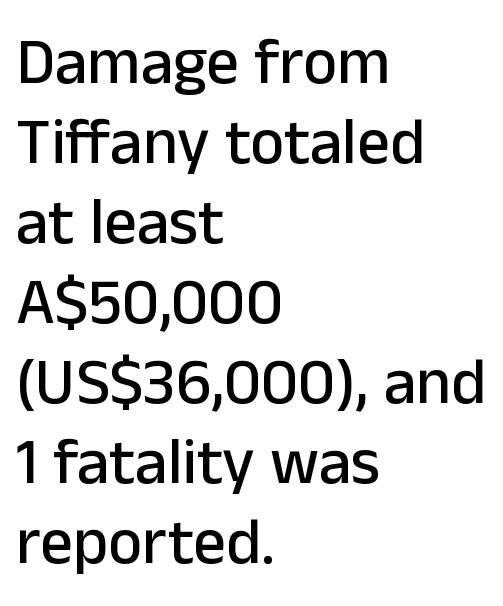
Look at the bottom of the vertical strokes: they stop flat, with no serifs. What stands out about the letter spacing? Nothing — it is the standard amount. Proportional: the letters do not fall into vertical columns. Posture: vertical. The area under the type is left untouched. This rendering uses left alignment, leaving the right contour irregular.
